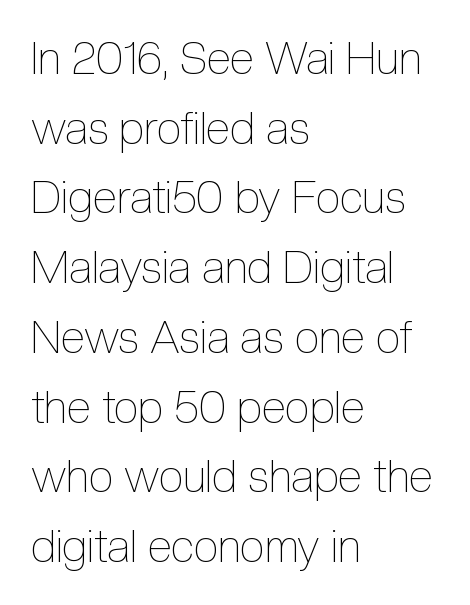
The image shows 45 px thin, condensed type, upright; set left-aligned, normal line spacing (1.55x), normal letter spacing, not underlined; a medium x-height.
